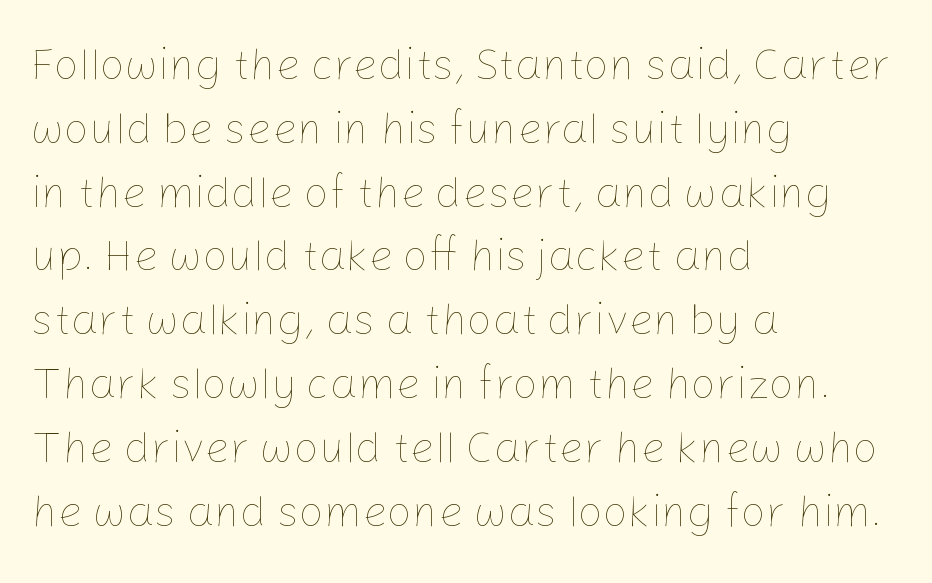
The image shows 44 px thin type, upright; set left-aligned, normal line spacing (1.45x), normal letter spacing, not underlined; low stroke contrast and a medium x-height.
